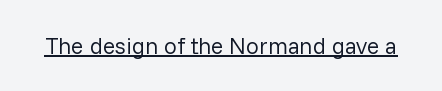
{"italic": "no", "bold": "no", "underline": "yes", "letter_spacing": "normal", "letter_spacing_em": 0.0, "glyph_px": 23}
